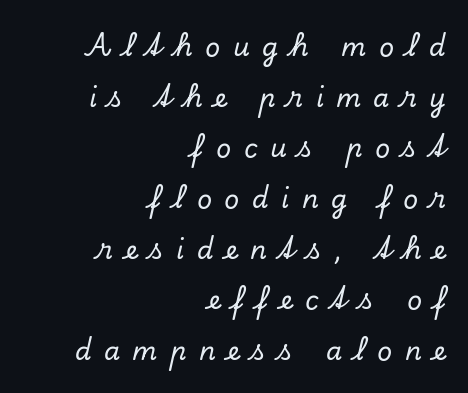
Q: Is the text italic (slanted)? A: Yes, it leans right by about 13 degrees.
Q: Is the text underlined? A: No.
Q: How is the paragraph aligned? A: Right-aligned.
Q: Is the spacing between letters normal or unusually wide? A: Unusually wide.
Q: Is the spacing between lines tight, normal or loose? A: Loose.
